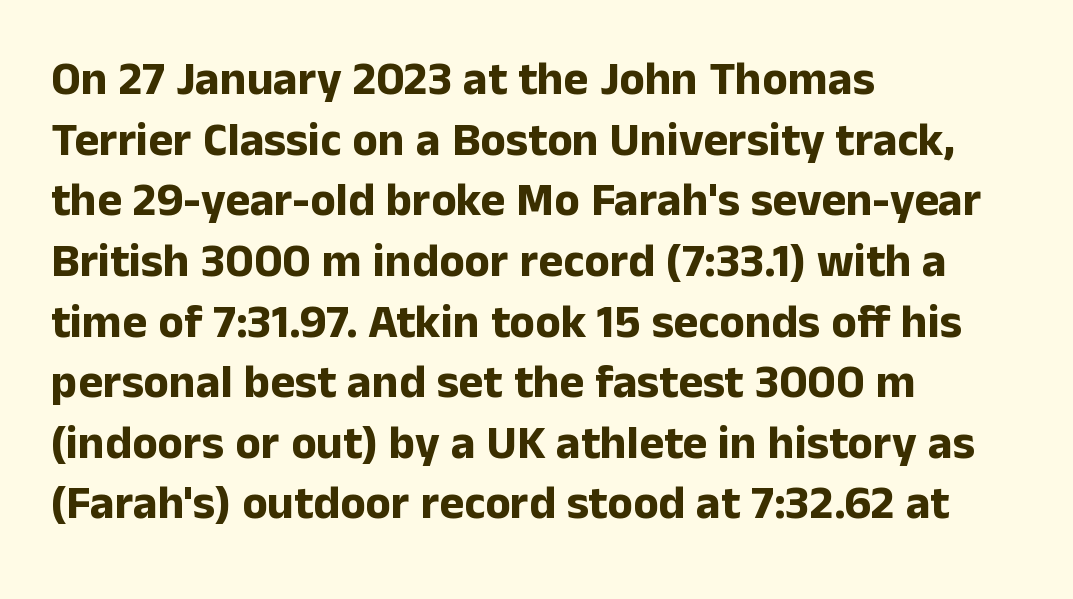
{"serif": "no", "italic": "no", "bold": "yes", "weight": "bold", "width": "normal", "stroke_contrast": "low", "x_height": "medium", "monospaced": "no", "underline": "no", "align": "left", "line_spacing": "normal", "line_spacing_ratio": 1.29, "letter_spacing": "normal", "letter_spacing_em": 0.0, "glyph_px": 47}
